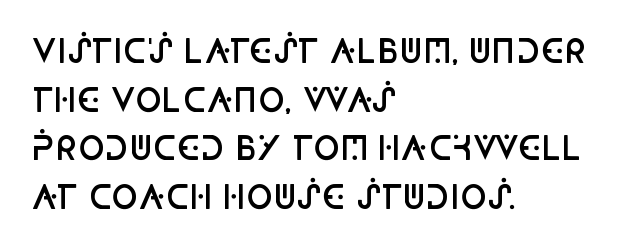
{"serif": "no", "italic": "no", "bold": "semi", "weight": "semibold", "width": "condensed", "stroke_contrast": "low", "x_height": "large", "monospaced": "no", "underline": "no", "align": "left", "line_spacing": "normal", "line_spacing_ratio": 1.52, "letter_spacing": "normal", "letter_spacing_em": 0.0, "glyph_px": 32}
